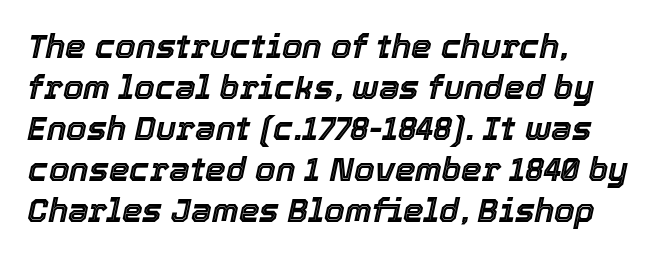
Q: Is the text italic (slanted)? A: Yes, it leans right by about 12 degrees.
Q: Is the text underlined? A: No.
Q: How is the paragraph aligned? A: Left-aligned.
Q: Is the spacing between letters normal or unusually wide? A: Normal.
Q: Width (condensed, normal, or wide)? A: Normal.
Q: x-height? A: Medium.
Q: Monospaced? A: No.
